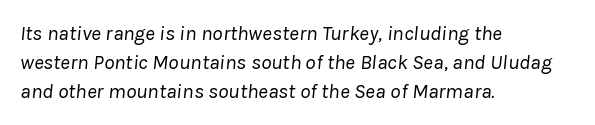
The image shows 21 px text type, italic (leaning right); set left-aligned, normal line spacing (1.39x), normal letter spacing, not underlined.
